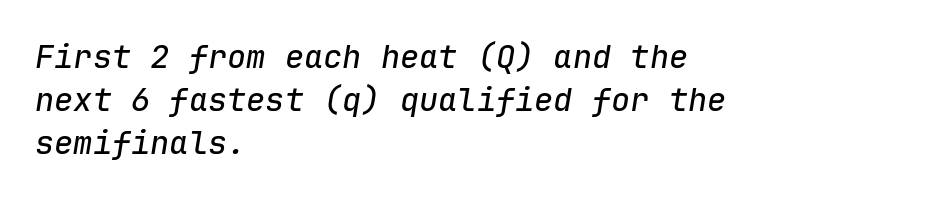
Typeset ragged right — the left edge is the straight one. Successive baselines arrive at the customary interval. These lines are rendered in a fixed-pitch font. The text carries the slant typical of an italic or oblique font. Rule under the text: the space is simply empty. The letters sit at their default tracking, neither squeezed nor spread.
